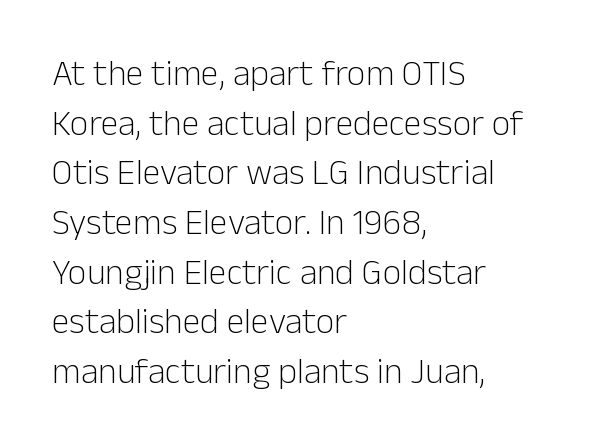
Q: Is the text bold? A: No.
Q: Is the text italic (slanted)? A: No, it is upright.
Q: Is the typeface a serif or a sans-serif typeface? A: Sans-serif.
Q: Is the text underlined? A: No.
Q: How is the paragraph aligned? A: Left-aligned.
Q: Is the spacing between letters normal or unusually wide? A: Normal.
Q: Is the spacing between lines tight, normal or loose? A: Normal.
Q: Width (condensed, normal, or wide)? A: Normal.
Q: Stroke contrast? A: Low.
Q: x-height? A: Medium.
Q: Monospaced? A: No.
